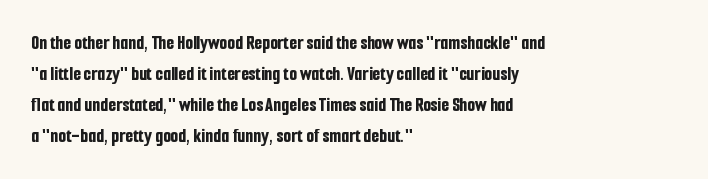
{"italic": "no", "bold": "yes", "underline": "no", "align": "left", "line_spacing": "normal", "line_spacing_ratio": 1.55, "letter_spacing": "normal", "letter_spacing_em": 0.0, "glyph_px": 20}
